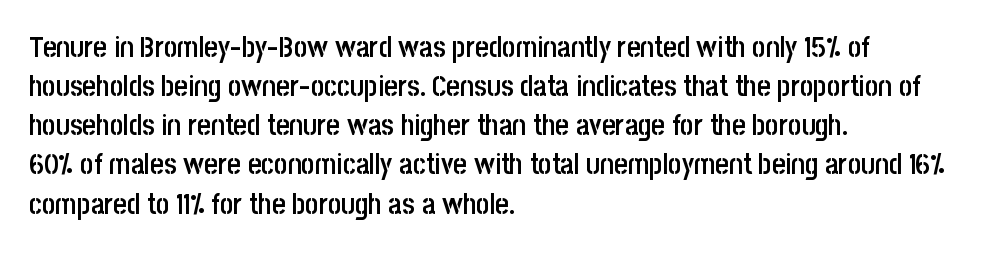
The image shows 29 px semibold, condensed sans-serif type, upright; set left-aligned, normal line spacing (1.35x), normal letter spacing, not underlined; low stroke contrast and a large x-height.
